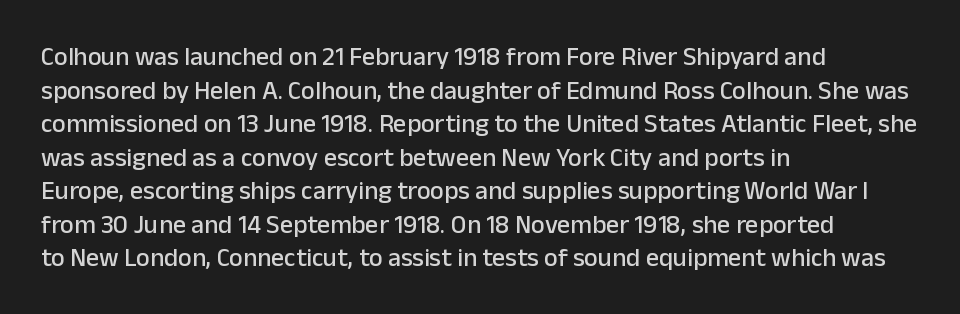
{"italic": "no", "underline": "no", "align": "left", "line_spacing": "normal", "line_spacing_ratio": 1.29, "letter_spacing": "normal", "letter_spacing_em": 0.0, "glyph_px": 26}
